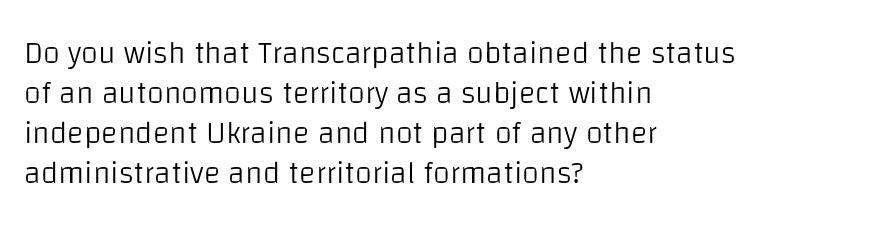
Q: Is the text bold? A: No.
Q: Is the text italic (slanted)? A: No, it is upright.
Q: Is the typeface a serif or a sans-serif typeface? A: Sans-serif.
Q: Is the text underlined? A: No.
Q: How is the paragraph aligned? A: Left-aligned.
Q: Is the spacing between letters normal or unusually wide? A: Normal.
Q: Is the spacing between lines tight, normal or loose? A: Normal.
Q: Width (condensed, normal, or wide)? A: Normal.
Q: Stroke contrast? A: Low.
Q: x-height? A: Large.
Q: Monospaced? A: No.
